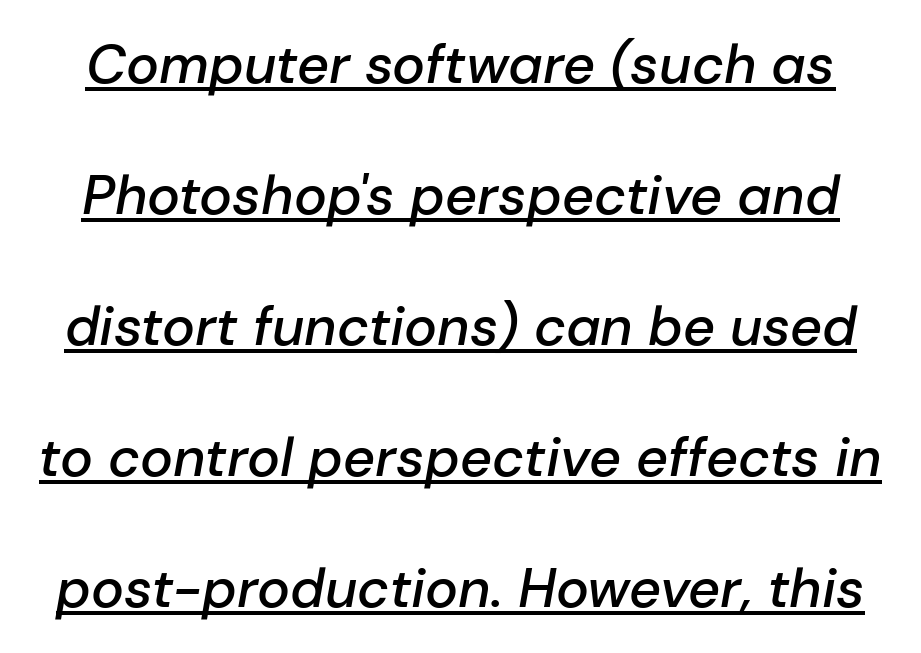
The image shows 55 px semibold type, italic (leaning right); set loose line spacing (2.38x), normal letter spacing, underlined; low stroke contrast and a medium x-height.
